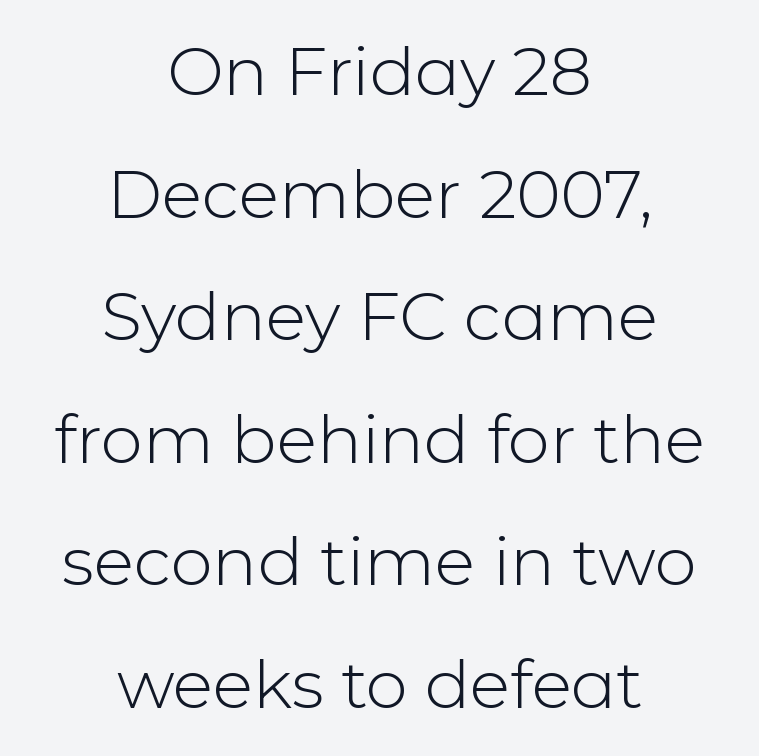
Standard letterfit; no display-style spreading of the glyphs. Vertical strokes here are truly vertical. The rendering positions every line midway between the sides. A quiet, ordinary-to-light weight characterises the typeface. Check under the words: just untouched page. Is this a fixed-width face? No — the glyphs have proportional, varying widths.
